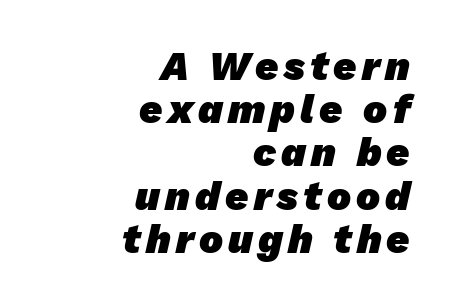
Q: Is the text bold? A: Yes.
Q: Is the typeface a serif or a sans-serif typeface? A: Sans-serif.
Q: Is the text underlined? A: No.
Q: How is the paragraph aligned? A: Right-aligned.
Q: Is the spacing between lines tight, normal or loose? A: Tight.
Q: Width (condensed, normal, or wide)? A: Normal.
Q: Stroke contrast? A: Low.
Q: x-height? A: Medium.
Q: Monospaced? A: No.
